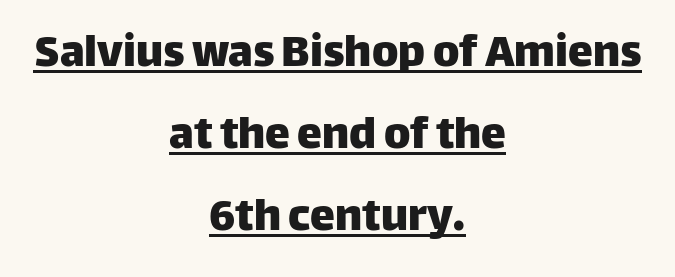
{"serif": "no", "italic": "no", "width": "normal", "stroke_contrast": "low", "x_height": "large", "monospaced": "no", "underline": "yes", "align": "center", "line_spacing": "normal", "line_spacing_ratio": 1.64, "letter_spacing": "normal", "letter_spacing_em": 0.0, "glyph_px": 50}
